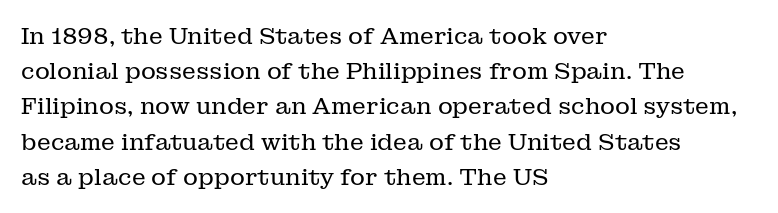
The image shows 23 px text type, upright; set left-aligned, normal line spacing (1.53x), normal letter spacing, not underlined.
